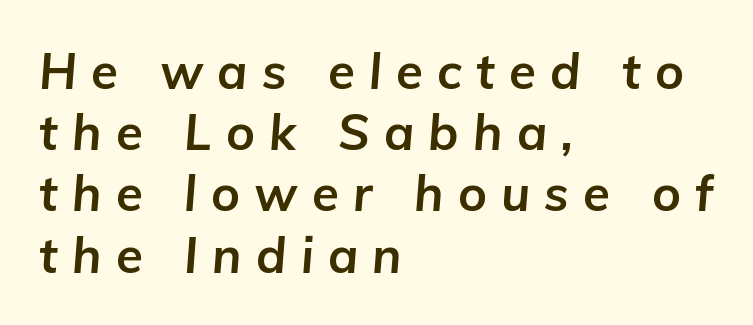
{"italic": "yes", "lean": "right", "slant_degrees": 5, "bold": "yes", "weight": "bold", "width": "normal", "stroke_contrast": "low", "x_height": "medium", "monospaced": "no", "underline": "no", "align": "left", "line_spacing": "normal", "line_spacing_ratio": 1.25, "letter_spacing": "wide", "letter_spacing_em": 0.29, "glyph_px": 49}
